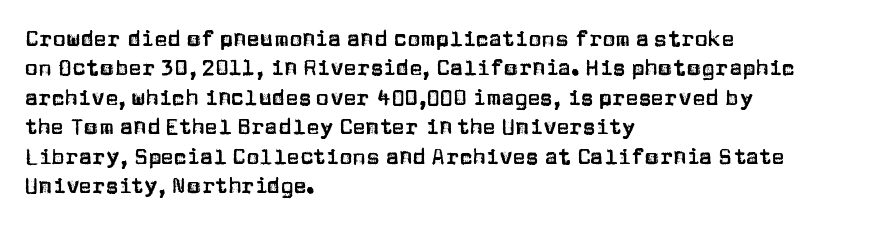
{"italic": "no", "underline": "no", "align": "left", "line_spacing": "normal", "line_spacing_ratio": 1.34, "letter_spacing": "normal", "letter_spacing_em": 0.0, "glyph_px": 22}
